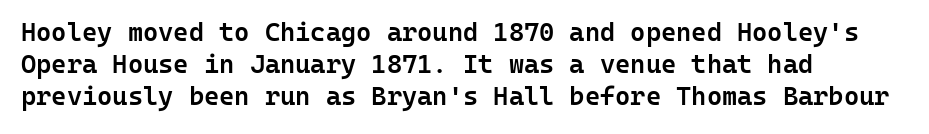
The image shows 26 px text type, upright; set left-aligned, line spacing 1.24x, normal letter spacing, not underlined.
